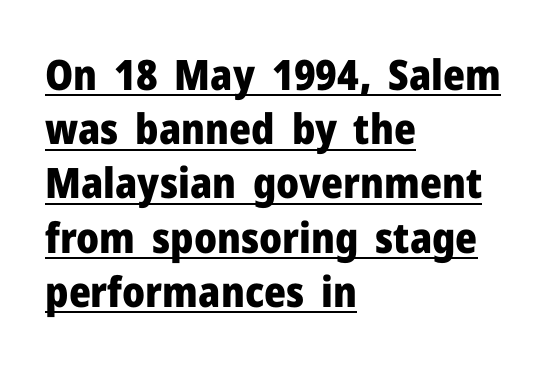
{"serif": "no", "italic": "no", "bold": "yes", "weight": "heavy", "width": "normal", "stroke_contrast": "low", "x_height": "medium", "monospaced": "no", "underline": "yes", "align": "left", "line_spacing": "normal", "line_spacing_ratio": 1.29, "letter_spacing": "normal", "letter_spacing_em": 0.0, "glyph_px": 42}
